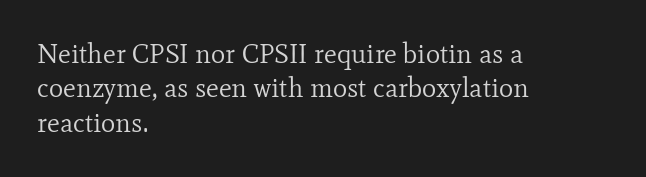
The letterforms sit at book weight or below. Honestly, the letter spacing is just normal — you wouldn't notice it. The type sits square on the baseline with zero lean. Unmarked baselines from the first word to the last. The text block is weighted toward the left margin, trailing off unevenly rightward. The designer left line spacing at the default.
